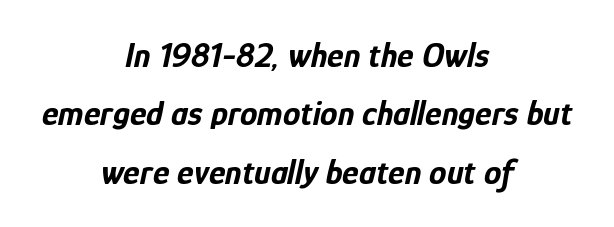
The image shows 35 px bold, condensed type, italic (leaning right); set centered, normal line spacing (1.67x), normal letter spacing, not underlined; low stroke contrast and a medium x-height.
